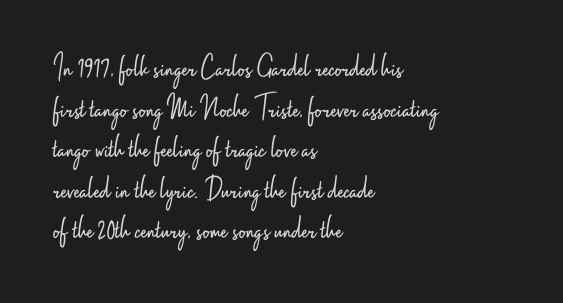
The typeface chosen for these lines omits serifs. The typeface has the unassuming heft of standard copy or less. One-word summary of the alignment: left.
